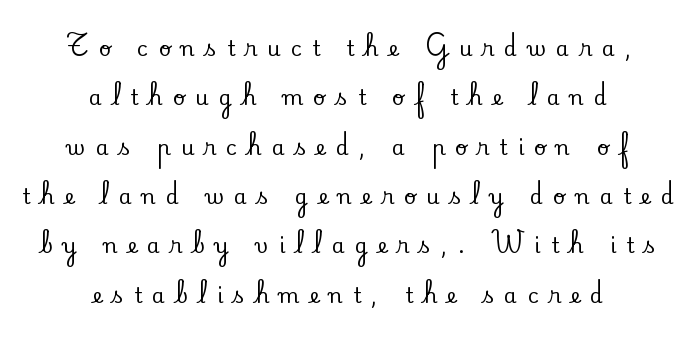
Typeset on center — no edge is straight. The line texture is sparse and dotted thanks to wide tracking. It's the straight-up-and-down kind of type. These lines stand farther apart than default settings would place them. This rendering features lettering with no underline.
